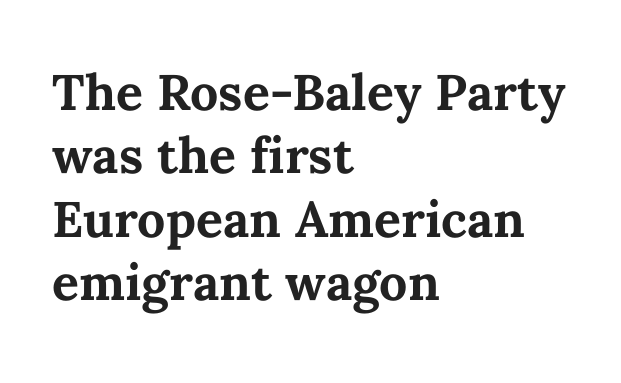
Line starts are locked; line ends wander. You could not count columns in this text — the font is proportionally spaced. One glance says typical: line gaps are just what's usual. Heavy, bold letterforms.
